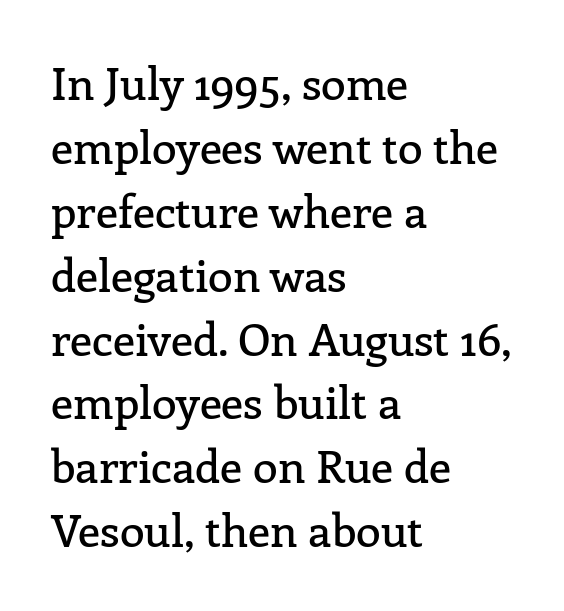
The image shows 45 px serif type, upright; set left-aligned, normal line spacing (1.42x), normal letter spacing, not underlined; low stroke contrast and a medium x-height.
